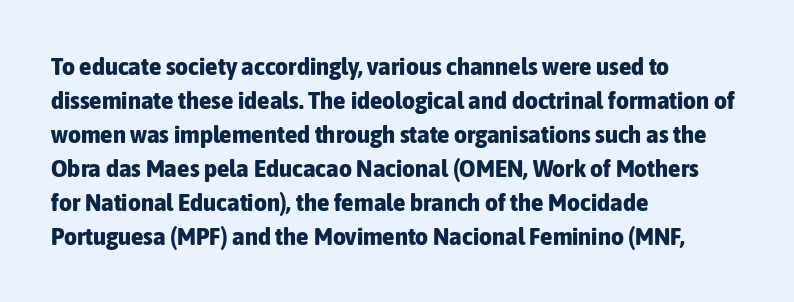
Q: Is the text bold? A: Yes.
Q: Is the text italic (slanted)? A: No, it is upright.
Q: Is the text underlined? A: No.
Q: How is the paragraph aligned? A: Left-aligned.
Q: Is the spacing between letters normal or unusually wide? A: Normal.
Q: Is the spacing between lines tight, normal or loose? A: Normal.
